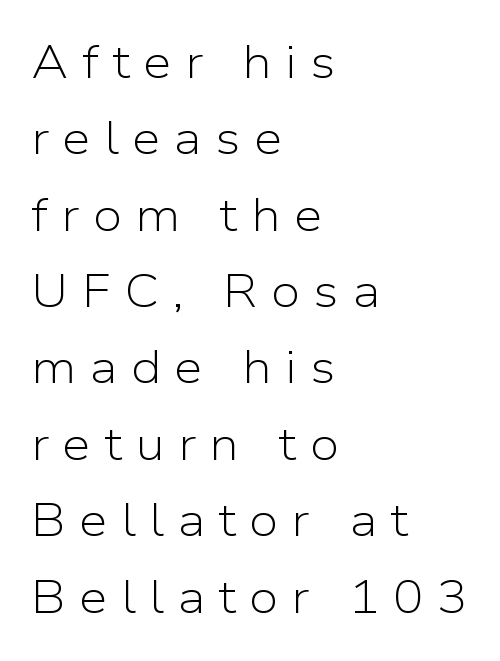
{"serif": "no", "italic": "no", "bold": "no", "weight": "light", "width": "normal", "stroke_contrast": "low", "x_height": "medium", "monospaced": "no", "underline": "no", "align": "left", "line_spacing": "normal", "line_spacing_ratio": 1.66, "letter_spacing": "wide", "letter_spacing_em": 0.29, "glyph_px": 46}
